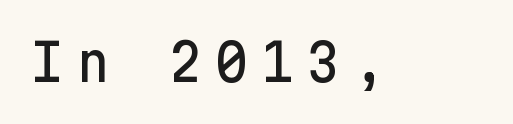
{"serif": "no", "italic": "no", "width": "normal", "stroke_contrast": "low", "x_height": "medium", "underline": "no", "letter_spacing": "wide", "letter_spacing_em": 0.25, "glyph_px": 51}
